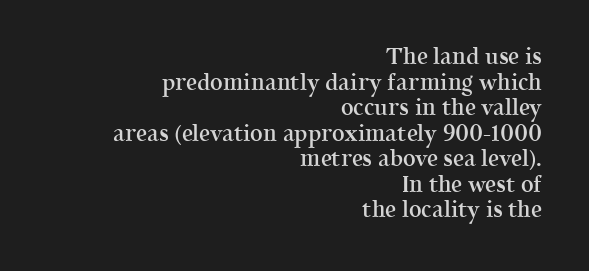
{"italic": "no", "bold": "semi", "underline": "no", "align": "right", "line_spacing_ratio": 1.16, "letter_spacing": "normal", "letter_spacing_em": 0.0, "glyph_px": 22}
